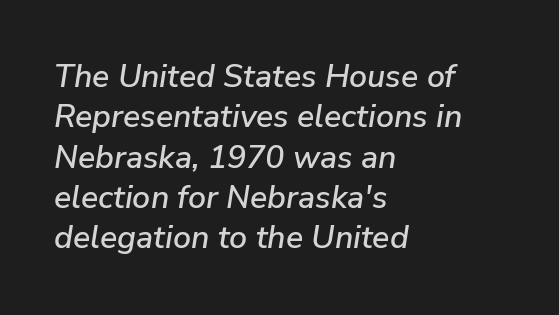
The designer left line spacing at the default. Reading down the block, your eye returns to a fixed left position each line. The glyphs are unaccompanied by any horizontal stroke below them. Each letter keeps its own natural width here, so spacing adapts to shape.
